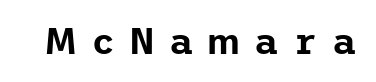
{"serif": "no", "italic": "no", "width": "normal", "stroke_contrast": "low", "x_height": "medium", "underline": "no", "letter_spacing": "wide", "letter_spacing_em": 0.4, "glyph_px": 37}
